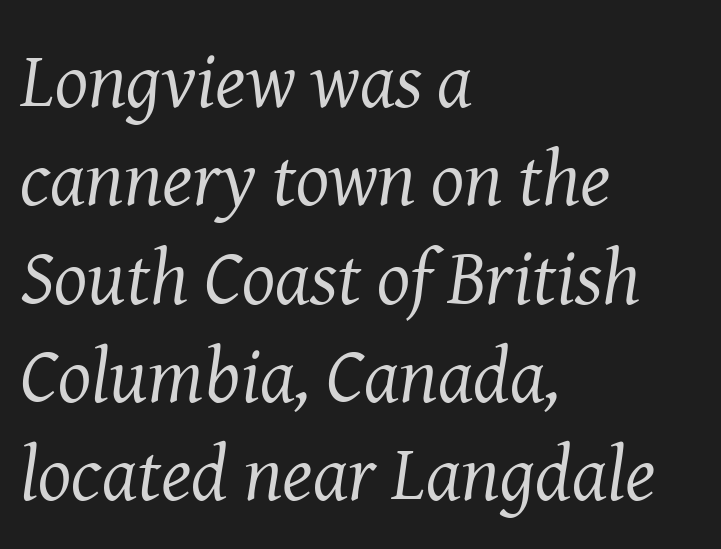
{"serif": "yes", "italic": "yes", "lean": "right", "slant_degrees": 8, "bold": "no", "weight": "regular", "width": "normal", "stroke_contrast": "medium", "x_height": "medium", "monospaced": "no", "underline": "no", "align": "left", "line_spacing": "normal", "line_spacing_ratio": 1.26, "letter_spacing": "normal", "letter_spacing_em": 0.0, "glyph_px": 78}
